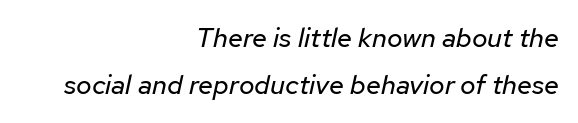
{"italic": "yes", "lean": "right", "slant_degrees": 12, "bold": "no", "underline": "no", "align": "right", "line_spacing_ratio": 1.75, "letter_spacing": "normal", "letter_spacing_em": 0.0, "glyph_px": 27}
